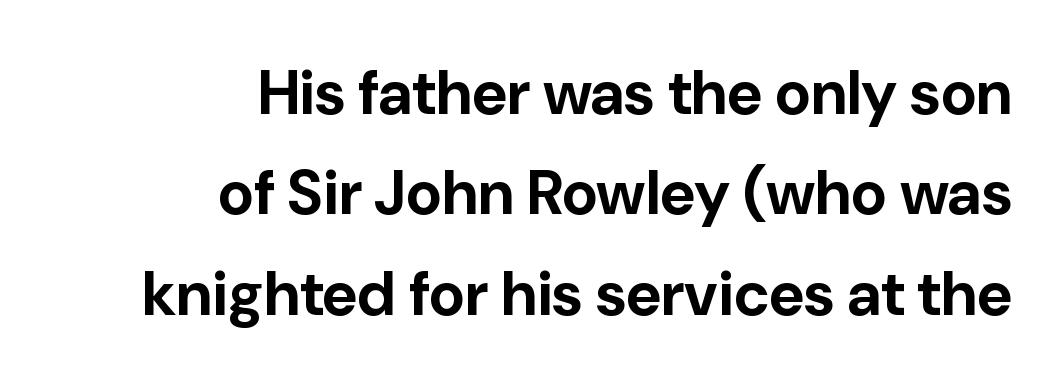
The image shows 62 px bold sans-serif type, upright; set right-aligned, normal line spacing (1.62x), normal letter spacing, not underlined; low stroke contrast and a medium x-height.
